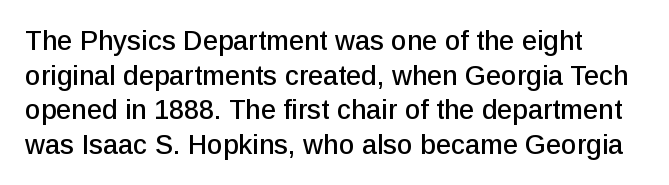
Q: Is the text italic (slanted)? A: No, it is upright.
Q: Is the text underlined? A: No.
Q: Is the spacing between letters normal or unusually wide? A: Normal.
Q: Is the spacing between lines tight, normal or loose? A: Normal.
